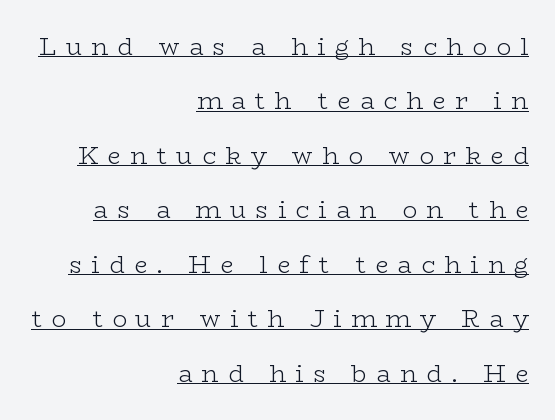
The image shows 24 px text type, upright; set right-aligned, loose line spacing (2.27x), unusually wide letter spacing (+0.39 em), underlined.
